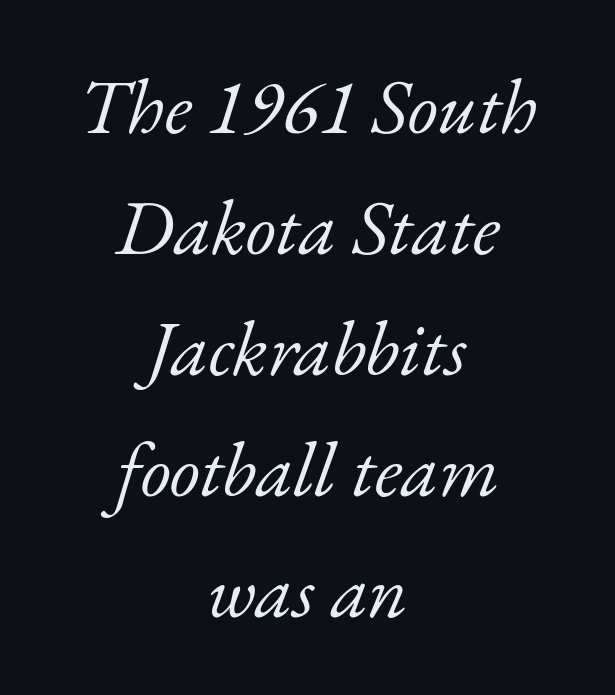
Honestly, the row spacing looks completely unremarkable. The characters display serif detailing at their extremities. This sample has the flowing, uneven cadence of proportional lettering. You could call the tracking neutral — neither tight nor loose.
